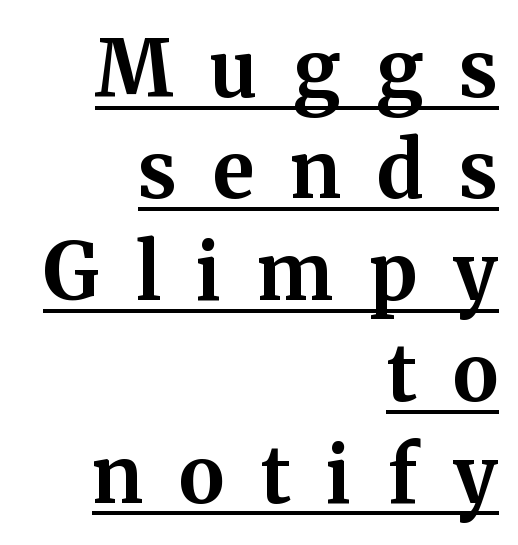
Do the letters lean? They stand straight. This sample has the flowing, uneven cadence of proportional lettering. Leftover space on each line is placed entirely before the opening word. Has an underline been added? It has.
